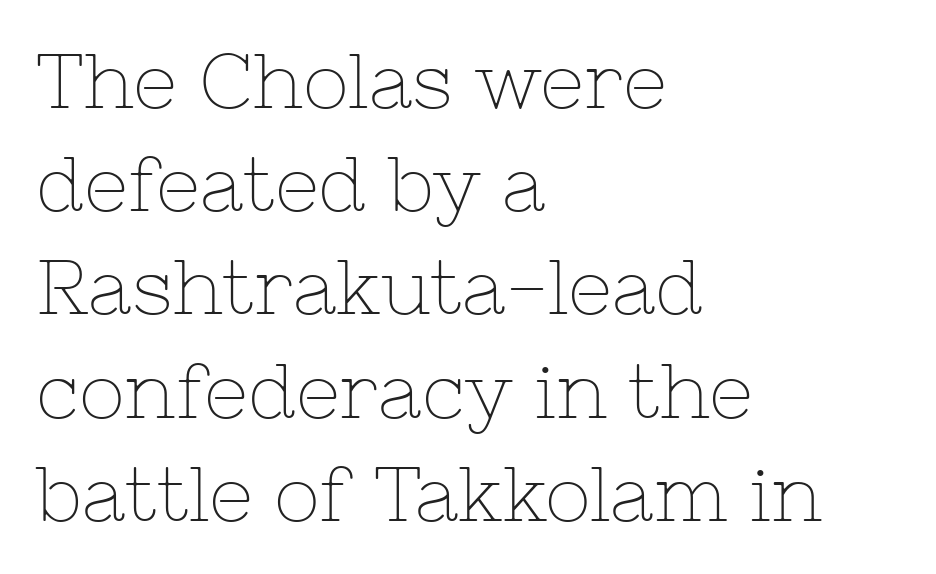
{"serif": "yes", "italic": "no", "bold": "no", "weight": "thin", "width": "normal", "stroke_contrast": "low", "x_height": "medium", "monospaced": "no", "underline": "no", "align": "left", "line_spacing": "normal", "line_spacing_ratio": 1.34, "letter_spacing": "normal", "letter_spacing_em": 0.0, "glyph_px": 77}
